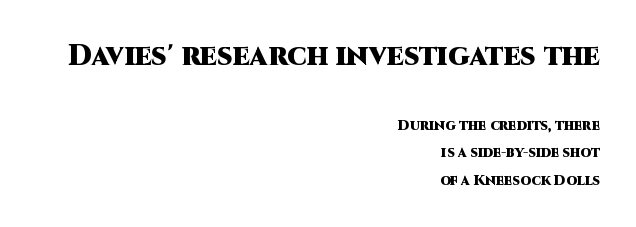
Q: Is the text bold? A: Yes.
Q: Is the text italic (slanted)? A: No, it is upright.
Q: Is the typeface a serif or a sans-serif typeface? A: Sans-serif.
Q: Is the text underlined? A: No.
Q: How is the paragraph aligned? A: Right-aligned.
Q: Is the spacing between letters normal or unusually wide? A: Normal.
Q: Is the spacing between lines tight, normal or loose? A: Loose.
Q: Which block of text is set in a larger size, the first (top) or the second (bottom)? A: The first (top) one.
Q: Width (condensed, normal, or wide)? A: Normal.
Q: Stroke contrast? A: High.
Q: x-height? A: Large.
Q: Monospaced? A: No.
